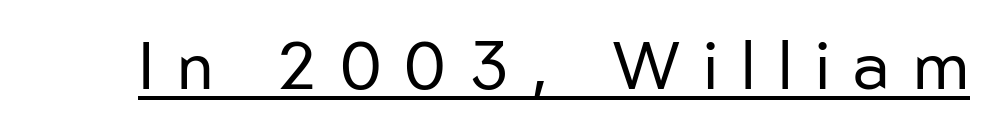
Q: Is the text bold? A: No.
Q: Is the text italic (slanted)? A: No, it is upright.
Q: Is the typeface a serif or a sans-serif typeface? A: Sans-serif.
Q: Is the text underlined? A: Yes.
Q: Is the spacing between letters normal or unusually wide? A: Unusually wide.
Q: Width (condensed, normal, or wide)? A: Normal.
Q: Stroke contrast? A: Low.
Q: x-height? A: Medium.
Q: Monospaced? A: No.
